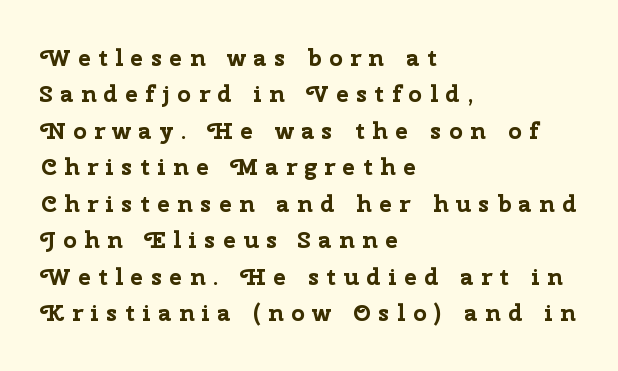
{"italic": "no", "bold": "yes", "underline": "no", "align": "left", "line_spacing": "normal", "line_spacing_ratio": 1.52, "letter_spacing": "wide", "letter_spacing_em": 0.31, "glyph_px": 24}
